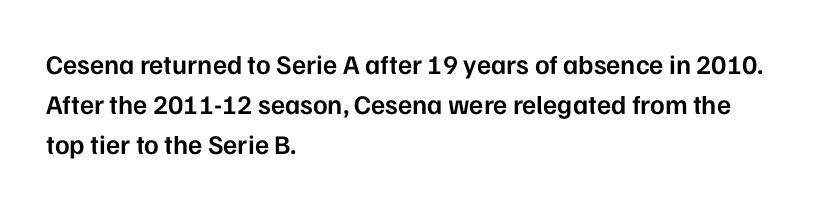
The image shows 27 px text type, upright; set left-aligned, normal line spacing (1.49x), normal letter spacing, not underlined.
